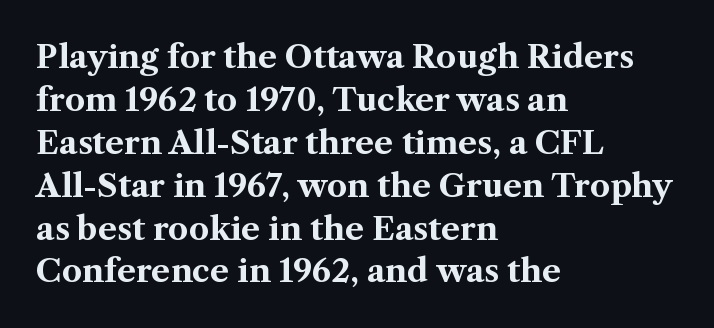
{"serif": "yes", "italic": "no", "bold": "yes", "weight": "bold", "width": "normal", "stroke_contrast": "medium", "x_height": "medium", "monospaced": "no", "underline": "no", "align": "left", "line_spacing": "normal", "line_spacing_ratio": 1.34, "letter_spacing": "normal", "letter_spacing_em": 0.0, "glyph_px": 32}
